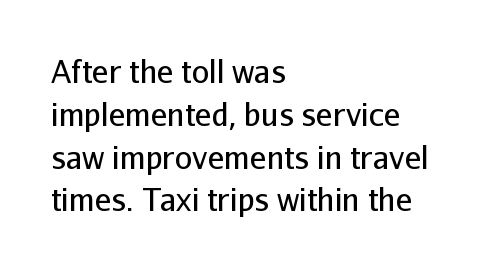
Q: Is the text bold? A: No.
Q: Is the text italic (slanted)? A: No, it is upright.
Q: Is the typeface a serif or a sans-serif typeface? A: Sans-serif.
Q: Is the text underlined? A: No.
Q: How is the paragraph aligned? A: Left-aligned.
Q: Is the spacing between letters normal or unusually wide? A: Normal.
Q: Is the spacing between lines tight, normal or loose? A: Normal.
Q: Width (condensed, normal, or wide)? A: Normal.
Q: Stroke contrast? A: Low.
Q: x-height? A: Medium.
Q: Monospaced? A: No.
